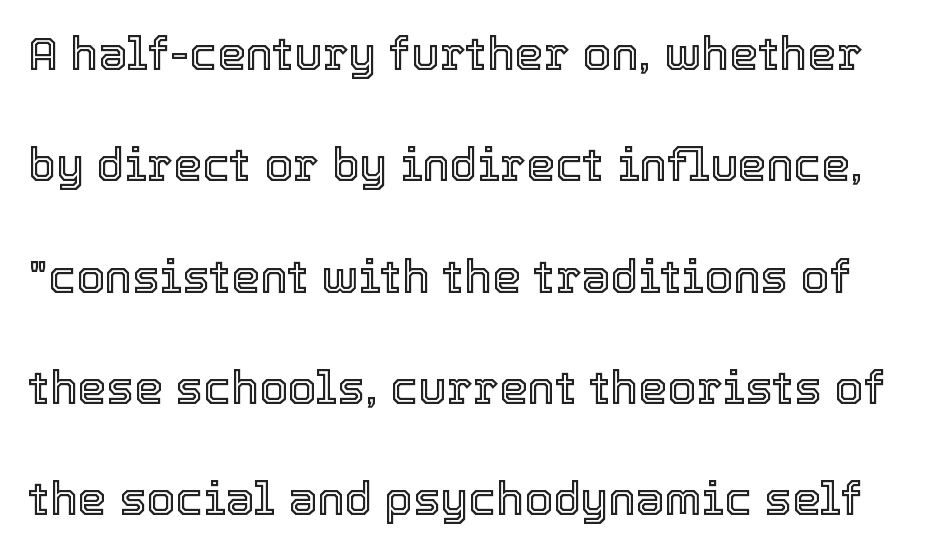
Rule under the text: the space is simply empty. Tracking value appears to be zero — textbook default spacing. The letters stand straight up with perfectly vertical stems. A typesetter would call this proportional, since set widths differ per character. The line-height multiplier appears high, well above default.
